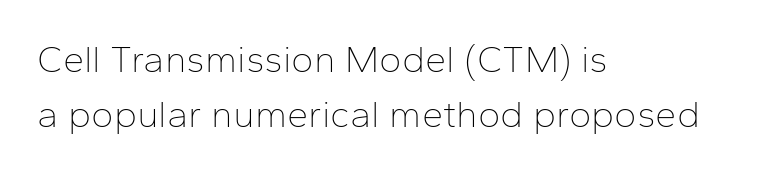
The image shows 38 px thin sans-serif type, upright; set left-aligned, normal line spacing (1.45x), normal letter spacing, not underlined; low stroke contrast and a medium x-height.
